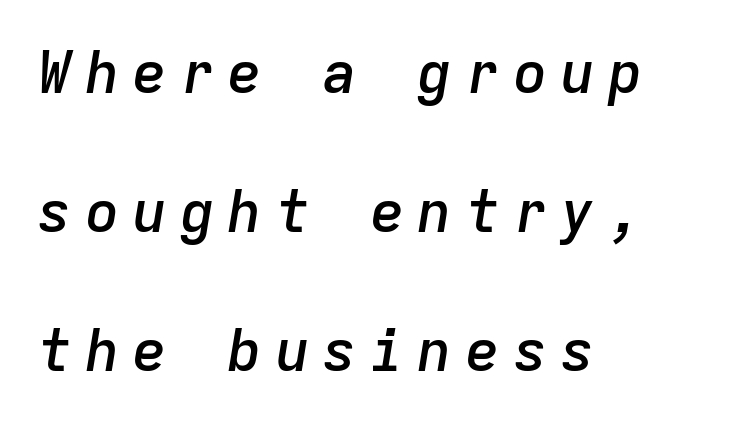
A great deal of white space separates one row of letters from the next. Rendered with sloped, italic letterforms. Looks like terminal output: every glyph gets an equal slot. Every row of glyphs begins at an identical x-position on the left. Does extra space separate the letters? Yes, quite a lot of it. Strokes here are thickened, but only to semibold level.
